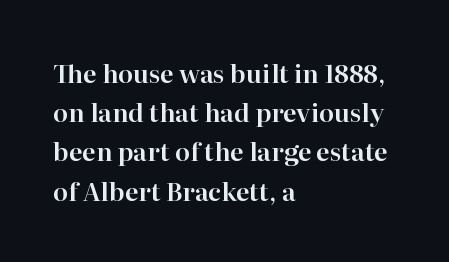
Q: Is the text italic (slanted)? A: No, it is upright.
Q: Is the text underlined? A: No.
Q: How is the paragraph aligned? A: Left-aligned.
Q: Is the spacing between letters normal or unusually wide? A: Normal.
Q: Is the spacing between lines tight, normal or loose? A: Normal.
